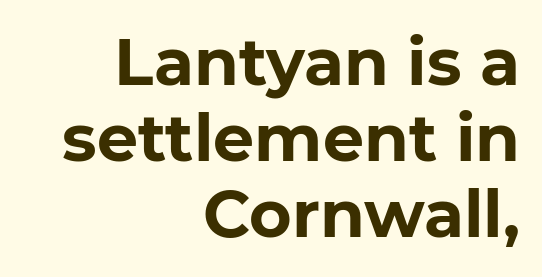
{"serif": "no", "bold": "yes", "weight": "bold", "width": "normal", "stroke_contrast": "low", "x_height": "medium", "monospaced": "no", "underline": "no", "align": "right", "line_spacing_ratio": 1.17, "letter_spacing": "normal", "letter_spacing_em": 0.0, "glyph_px": 65}
